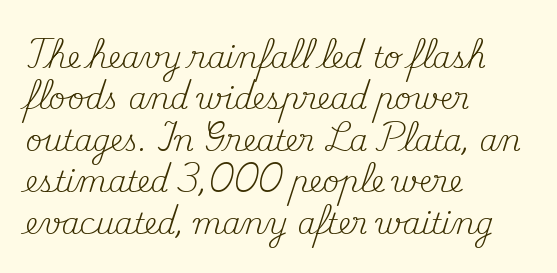
Q: Is the text bold? A: No.
Q: Is the text italic (slanted)? A: Yes.
Q: Is the typeface a serif or a sans-serif typeface? A: Serif.
Q: Is the text underlined? A: No.
Q: How is the paragraph aligned? A: Left-aligned.
Q: Is the spacing between letters normal or unusually wide? A: Normal.
Q: Is the spacing between lines tight, normal or loose? A: Normal.
Q: Width (condensed, normal, or wide)? A: Normal.
Q: Stroke contrast? A: Medium.
Q: x-height? A: Small.
Q: Monospaced? A: No.
